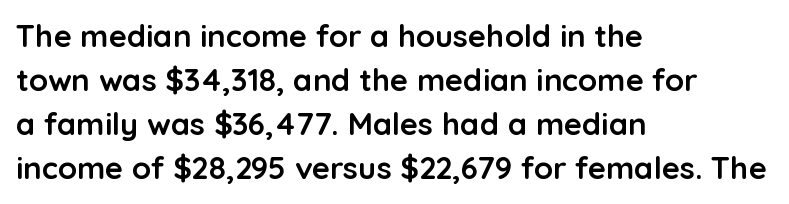
Q: Is the text bold? A: Yes.
Q: Is the text italic (slanted)? A: No, it is upright.
Q: Is the typeface a serif or a sans-serif typeface? A: Sans-serif.
Q: Is the text underlined? A: No.
Q: How is the paragraph aligned? A: Left-aligned.
Q: Is the spacing between letters normal or unusually wide? A: Normal.
Q: Is the spacing between lines tight, normal or loose? A: Normal.
Q: Width (condensed, normal, or wide)? A: Normal.
Q: Stroke contrast? A: Low.
Q: x-height? A: Medium.
Q: Monospaced? A: No.
